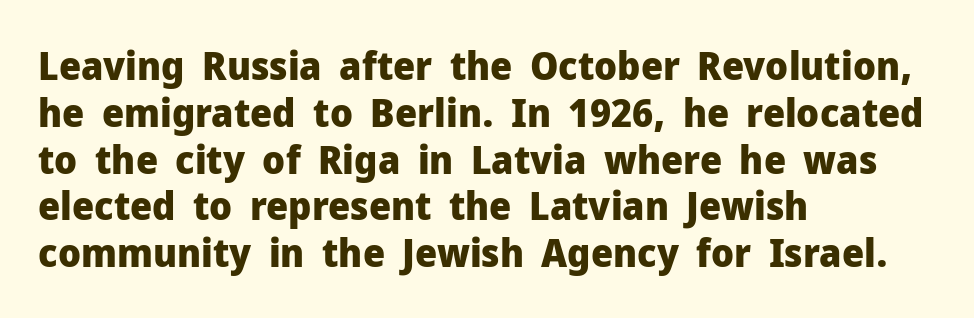
The image shows 39 px heavy sans-serif type, upright; set left-aligned, line spacing 1.2x, normal letter spacing, not underlined; low stroke contrast and a medium x-height.
